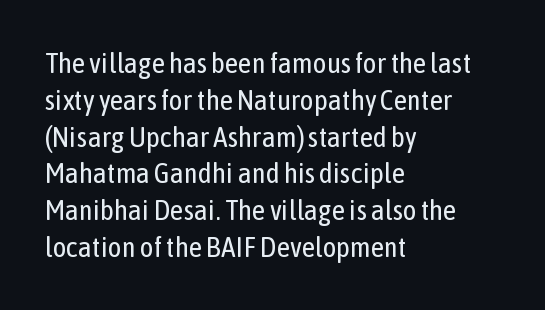
The image shows 29 px regular-weight, condensed sans-serif type, upright; set left-aligned, normal line spacing (1.27x), normal letter spacing, not underlined; low stroke contrast and a medium x-height.
